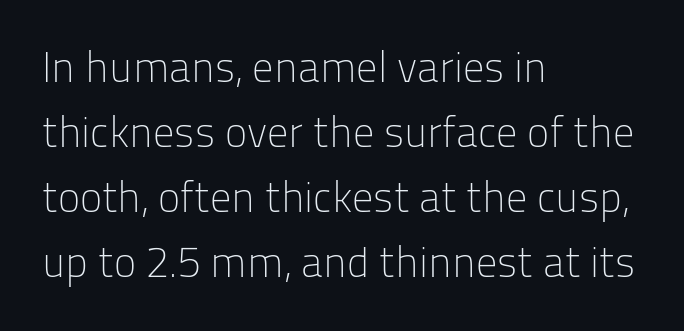
Stem width sits at or under what a default text font uses. Normally led — the rows are evenly, conventionally spaced. The designer went with a sans here, leaving each stem footless. Look at the tracking — it's just the regular setting, nothing added. These lines are set flush left with a ragged right edge.
